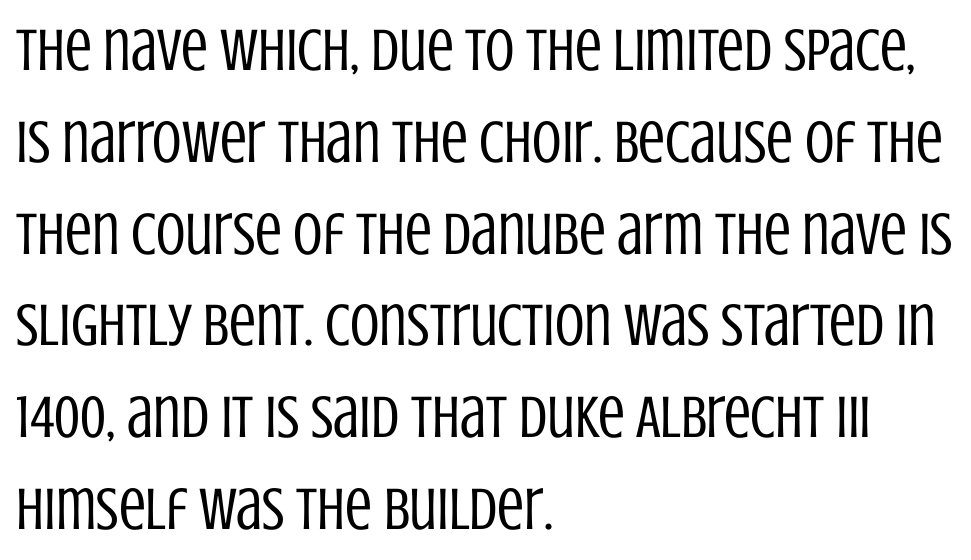
{"serif": "no", "italic": "no", "bold": "no", "weight": "regular", "width": "condensed", "stroke_contrast": "low", "x_height": "large", "monospaced": "no", "underline": "no", "align": "left", "line_spacing": "normal", "line_spacing_ratio": 1.53, "letter_spacing": "normal", "letter_spacing_em": 0.0, "glyph_px": 60}
